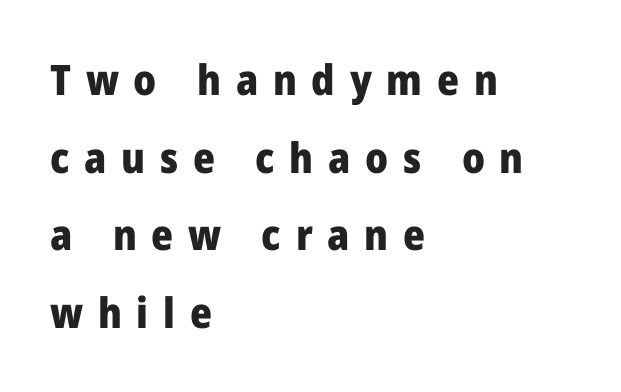
Q: Is the text bold? A: Yes.
Q: Is the text italic (slanted)? A: No, it is upright.
Q: Is the typeface a serif or a sans-serif typeface? A: Sans-serif.
Q: Is the text underlined? A: No.
Q: How is the paragraph aligned? A: Left-aligned.
Q: Is the spacing between letters normal or unusually wide? A: Unusually wide.
Q: Width (condensed, normal, or wide)? A: Normal.
Q: Stroke contrast? A: Low.
Q: x-height? A: Medium.
Q: Monospaced? A: No.
